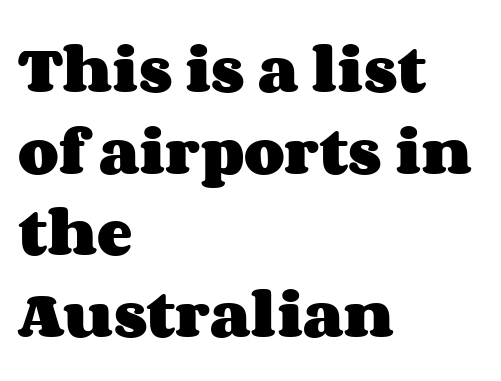
Q: Is the text bold? A: Yes.
Q: Is the text italic (slanted)? A: No, it is upright.
Q: Is the text underlined? A: No.
Q: How is the paragraph aligned? A: Left-aligned.
Q: Is the spacing between letters normal or unusually wide? A: Normal.
Q: Is the spacing between lines tight, normal or loose? A: Normal.
Q: Width (condensed, normal, or wide)? A: Wide.
Q: Stroke contrast? A: Medium.
Q: x-height? A: Large.
Q: Monospaced? A: No.
